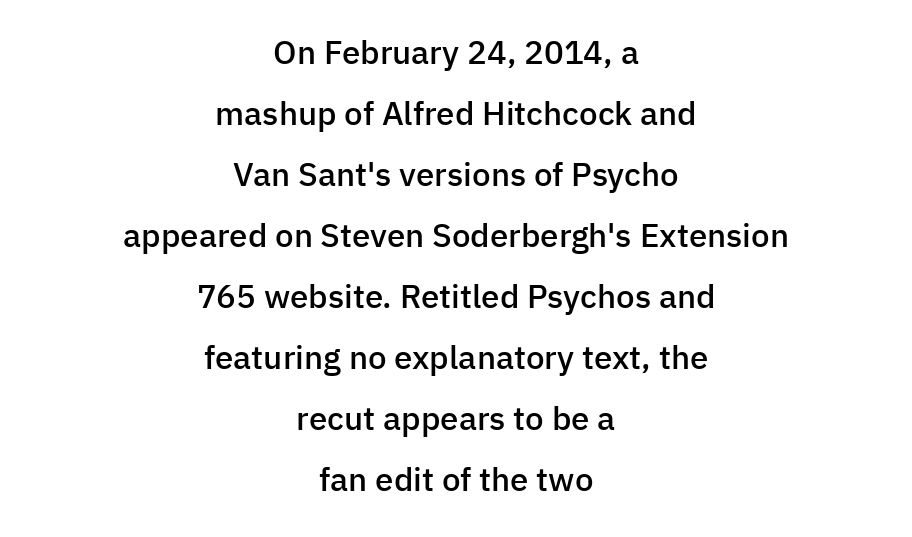
Caption: multi-line text, centered on the measure. The rendering uses natural spacing where letterforms have individual widths. Descender tails drop into unmarked territory. The rendering keeps characters at their native spacing. Every stem runs plumb, perpendicular to the baseline. These words are printed semibold, heavier than regular yet not bold.
